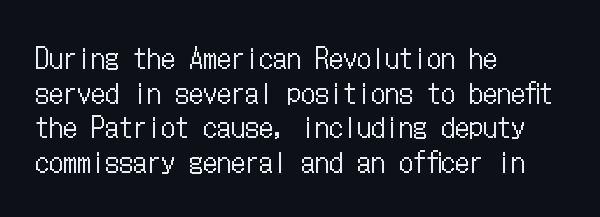
The image shows 28 px regular-weight, condensed type, upright; set left-aligned, line spacing 1.24x, normal letter spacing, not underlined; low stroke contrast and a medium x-height.
